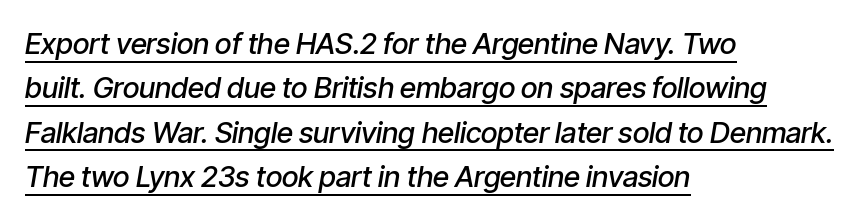
Q: Is the text bold? A: Semi-bold.
Q: Is the text italic (slanted)? A: Yes, it leans right by about 9 degrees.
Q: Is the text underlined? A: Yes.
Q: How is the paragraph aligned? A: Left-aligned.
Q: Is the spacing between letters normal or unusually wide? A: Normal.
Q: Is the spacing between lines tight, normal or loose? A: Normal.
Q: Width (condensed, normal, or wide)? A: Condensed.
Q: Stroke contrast? A: Low.
Q: x-height? A: Medium.
Q: Monospaced? A: No.
